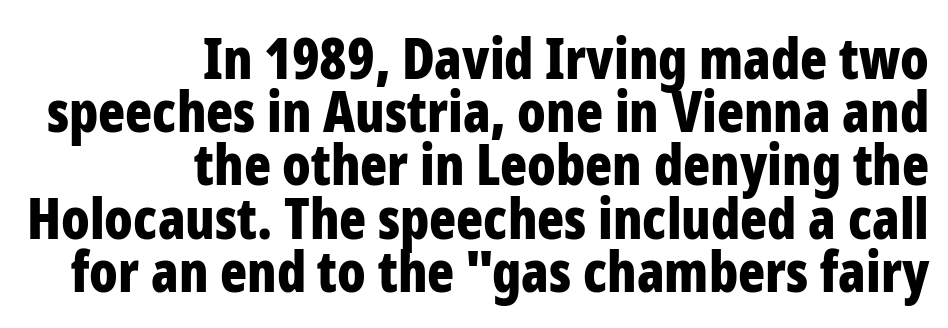
Right-aligned paragraph, ragged on the left. Descenders are the only things crossing below the line. The axis of the letterforms is exactly vertical. Grotesque or geometric, the face here clearly has no serifs. Each letter keeps its own natural width here, so spacing adapts to shape.
